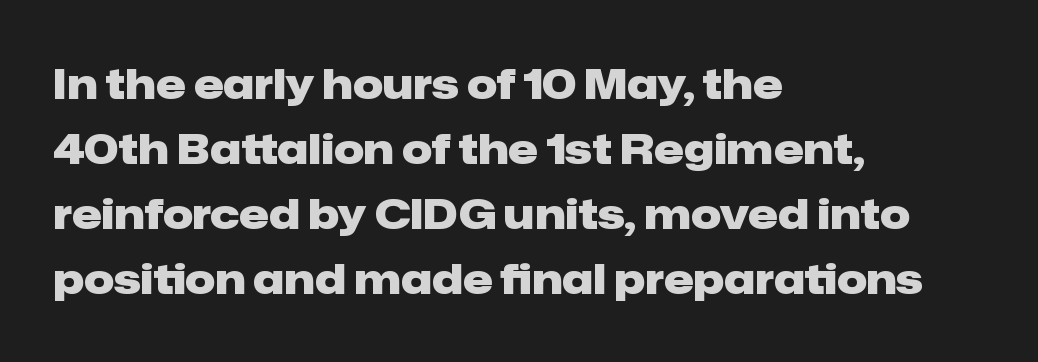
Q: Is the text bold? A: Yes.
Q: Is the text italic (slanted)? A: No, it is upright.
Q: Is the typeface a serif or a sans-serif typeface? A: Sans-serif.
Q: Is the text underlined? A: No.
Q: How is the paragraph aligned? A: Left-aligned.
Q: Is the spacing between letters normal or unusually wide? A: Normal.
Q: Is the spacing between lines tight, normal or loose? A: Normal.
Q: Width (condensed, normal, or wide)? A: Normal.
Q: Stroke contrast? A: Low.
Q: x-height? A: Medium.
Q: Monospaced? A: No.
